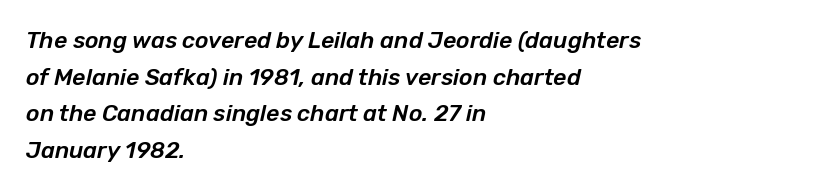
Q: Is the text italic (slanted)? A: Yes, it leans right by about 12 degrees.
Q: Is the text underlined? A: No.
Q: How is the paragraph aligned? A: Left-aligned.
Q: Is the spacing between letters normal or unusually wide? A: Normal.
Q: Is the spacing between lines tight, normal or loose? A: Normal.
